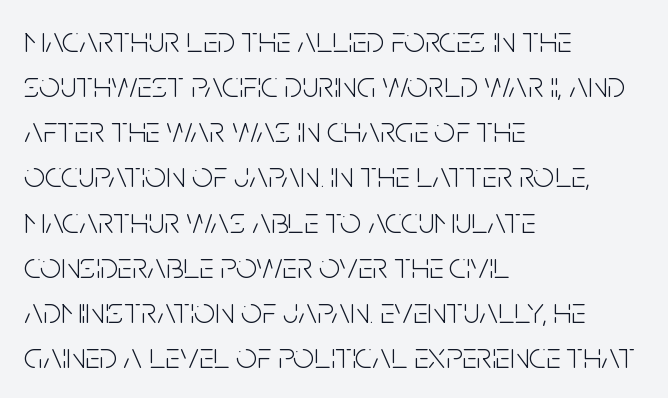
Q: Is the text bold? A: No.
Q: Is the text italic (slanted)? A: No, it is upright.
Q: Is the typeface a serif or a sans-serif typeface? A: Sans-serif.
Q: Is the text underlined? A: No.
Q: How is the paragraph aligned? A: Left-aligned.
Q: Is the spacing between letters normal or unusually wide? A: Normal.
Q: Width (condensed, normal, or wide)? A: Condensed.
Q: Stroke contrast? A: Low.
Q: x-height? A: Large.
Q: Monospaced? A: No.
